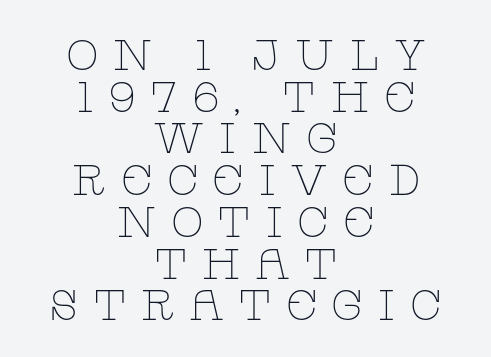
Q: Is the text bold? A: No.
Q: Is the text italic (slanted)? A: No, it is upright.
Q: Is the typeface a serif or a sans-serif typeface? A: Serif.
Q: Is the text underlined? A: No.
Q: How is the paragraph aligned? A: Centered.
Q: Is the spacing between letters normal or unusually wide? A: Unusually wide.
Q: Is the spacing between lines tight, normal or loose? A: Tight.
Q: Width (condensed, normal, or wide)? A: Wide.
Q: Stroke contrast? A: Low.
Q: x-height? A: Large.
Q: Monospaced? A: No.
